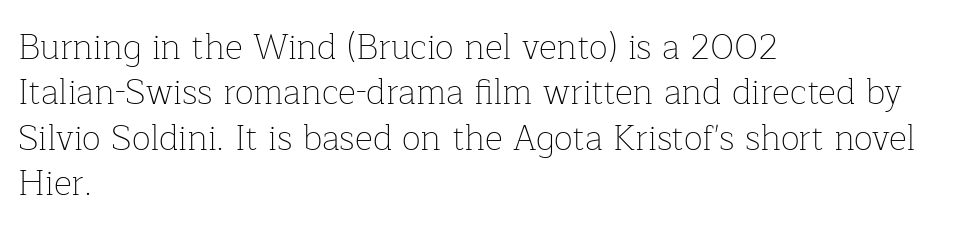
Horizontal bands of white between lines are of average thickness. The passage is arranged the way most books set body copy — flush left. Weight: regular or lighter. Designer's note — italics off, roman on. Is this a sans? No — the strokes have serifs.
